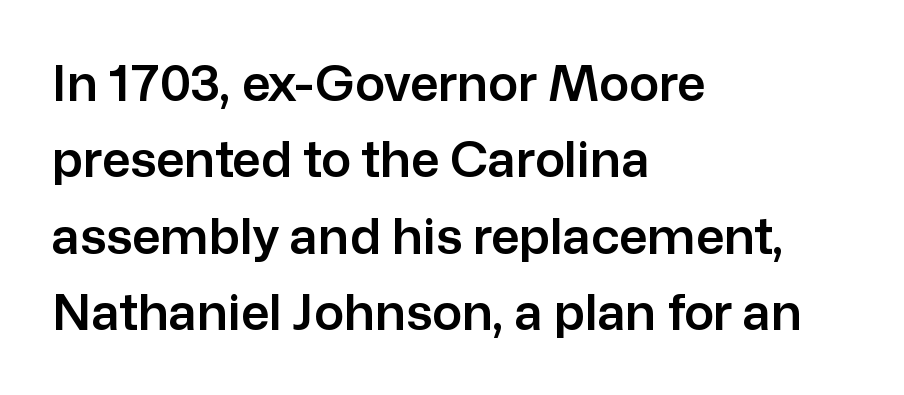
The image shows 50 px sans-serif type, upright; set left-aligned, normal line spacing (1.53x), normal letter spacing, not underlined; low stroke contrast and a medium x-height.
